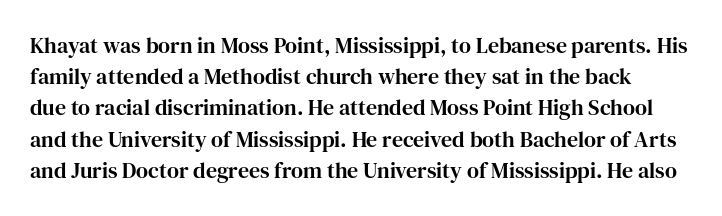
The lettering stays uniformly vertical, giving the passage a roman look. A typesetter would call this leading conventional body-copy spacing. Between one letter and the next there's only the usual sliver of space. Each row of text sits above clean, open space.
